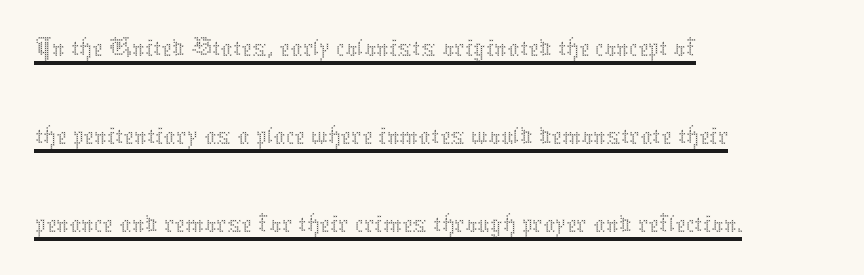
The image shows 59 px thin type, upright; set left-aligned, normal line spacing (1.49x), normal letter spacing, underlined; medium stroke contrast and a medium x-height.
